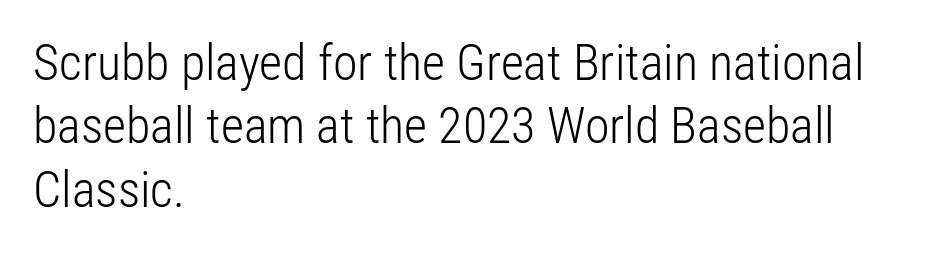
This sample is left-justified, so line endings fall wherever the words run out. A typesetter would label this face a sans. Compared with typical paragraphs, the rows here are spaced about the same. Rule under the text: the space is simply empty. Stems here are at most as thick as an everyday book face.
